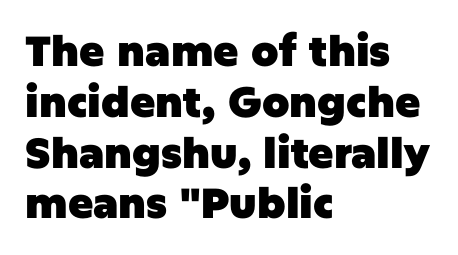
Q: Is the text bold? A: Yes.
Q: Is the text italic (slanted)? A: No, it is upright.
Q: Is the typeface a serif or a sans-serif typeface? A: Sans-serif.
Q: Is the text underlined? A: No.
Q: How is the paragraph aligned? A: Left-aligned.
Q: Is the spacing between letters normal or unusually wide? A: Normal.
Q: Width (condensed, normal, or wide)? A: Normal.
Q: Stroke contrast? A: Low.
Q: x-height? A: Large.
Q: Monospaced? A: No.
